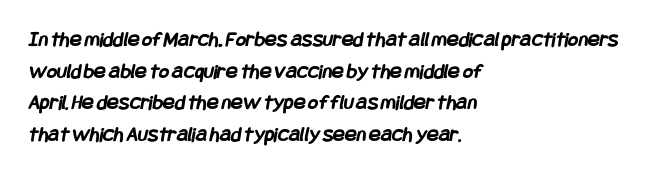
{"bold": "yes", "underline": "no", "align": "left", "line_spacing": "normal", "line_spacing_ratio": 1.44, "letter_spacing": "normal", "letter_spacing_em": 0.0, "glyph_px": 22}
